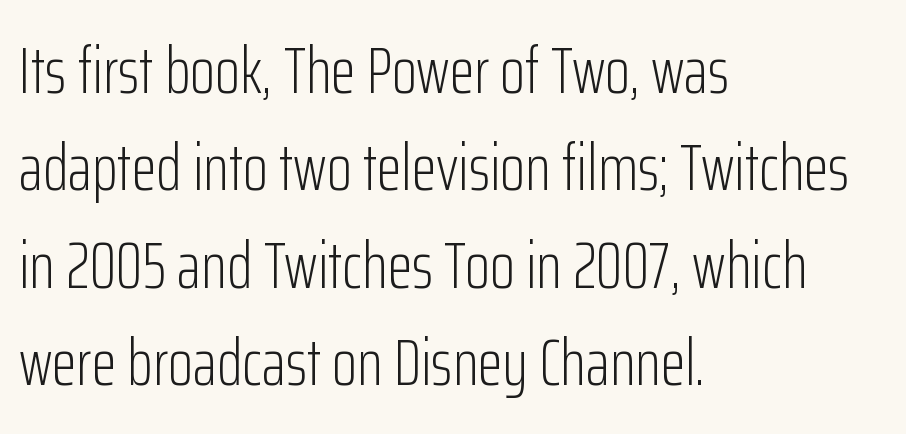
The image shows 65 px light, condensed sans-serif type, upright; set left-aligned, normal line spacing (1.5x), normal letter spacing, not underlined; low stroke contrast and a medium x-height.
